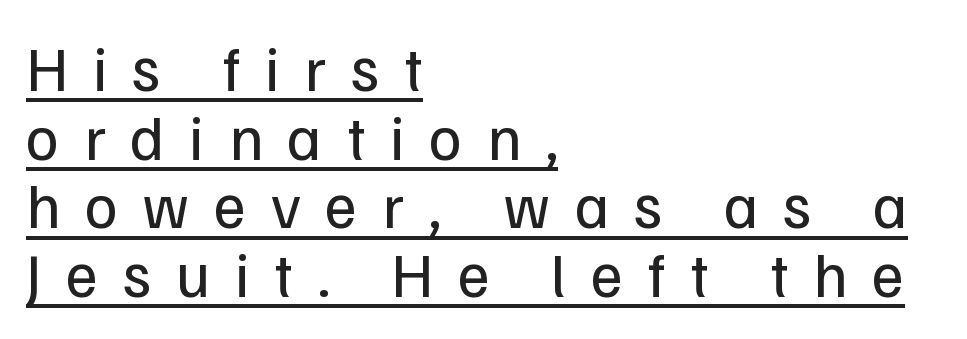
Q: Is the text bold? A: No.
Q: Is the text italic (slanted)? A: No, it is upright.
Q: Is the typeface a serif or a sans-serif typeface? A: Sans-serif.
Q: Is the text underlined? A: Yes.
Q: How is the paragraph aligned? A: Left-aligned.
Q: Is the spacing between letters normal or unusually wide? A: Unusually wide.
Q: Is the spacing between lines tight, normal or loose? A: Tight.
Q: Width (condensed, normal, or wide)? A: Normal.
Q: Stroke contrast? A: Low.
Q: x-height? A: Medium.
Q: Monospaced? A: No.
